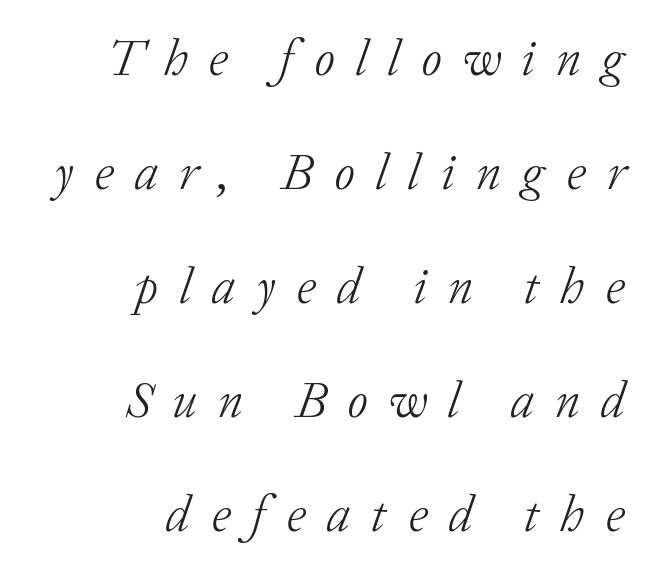
The image shows 50 px light serif type, italic (leaning right); set right-aligned, loose line spacing (2.28x), unusually wide letter spacing (+0.42 em), not underlined; low stroke contrast and a medium x-height.
